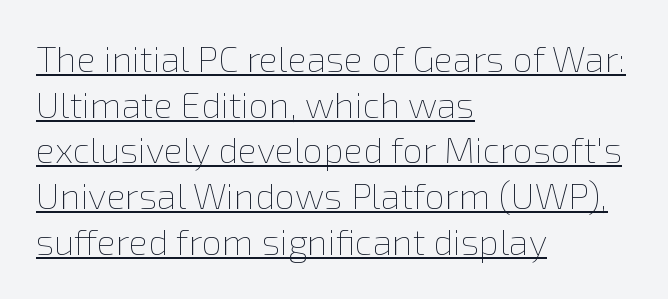
Q: Is the text bold? A: No.
Q: Is the text italic (slanted)? A: No, it is upright.
Q: Is the text underlined? A: Yes.
Q: How is the paragraph aligned? A: Left-aligned.
Q: Is the spacing between letters normal or unusually wide? A: Normal.
Q: Is the spacing between lines tight, normal or loose? A: Normal.
Q: Width (condensed, normal, or wide)? A: Normal.
Q: Stroke contrast? A: Low.
Q: x-height? A: Medium.
Q: Monospaced? A: No.
